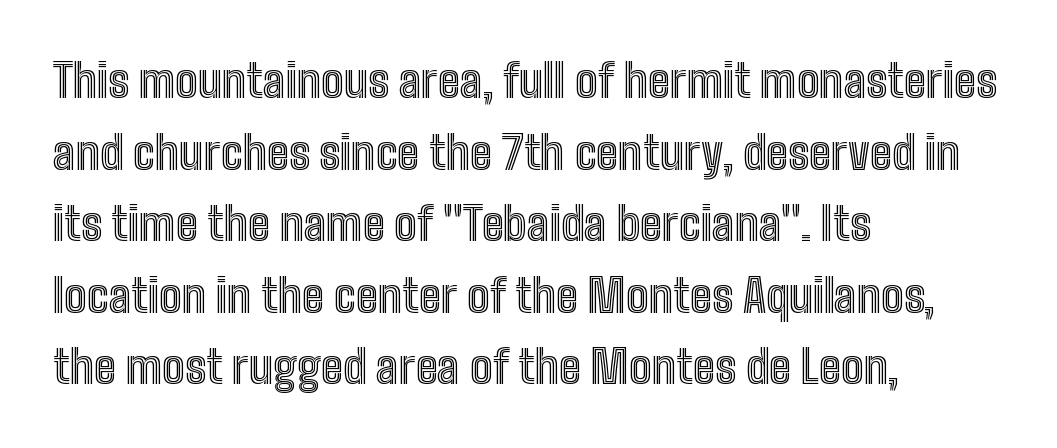
Q: Is the text italic (slanted)? A: No, it is upright.
Q: Is the text underlined? A: No.
Q: How is the paragraph aligned? A: Left-aligned.
Q: Is the spacing between letters normal or unusually wide? A: Normal.
Q: Is the spacing between lines tight, normal or loose? A: Normal.
Q: Width (condensed, normal, or wide)? A: Condensed.
Q: x-height? A: Medium.
Q: Monospaced? A: No.
